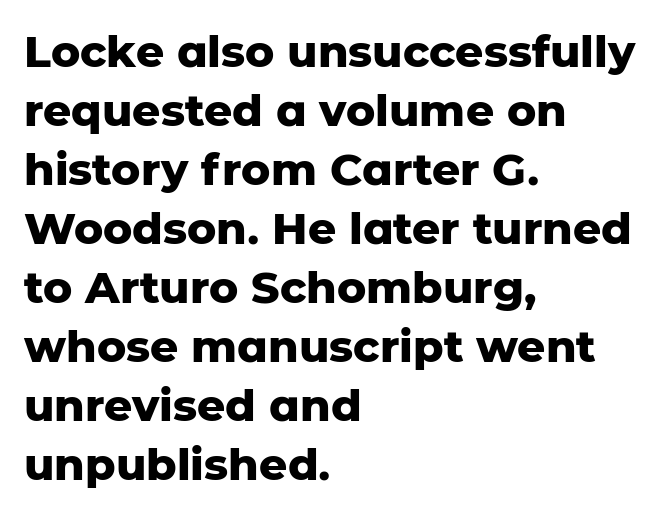
Q: Is the text bold? A: Yes.
Q: Is the text italic (slanted)? A: No, it is upright.
Q: Is the typeface a serif or a sans-serif typeface? A: Sans-serif.
Q: Is the text underlined? A: No.
Q: How is the paragraph aligned? A: Left-aligned.
Q: Is the spacing between letters normal or unusually wide? A: Normal.
Q: Is the spacing between lines tight, normal or loose? A: Normal.
Q: Width (condensed, normal, or wide)? A: Normal.
Q: Stroke contrast? A: Low.
Q: x-height? A: Medium.
Q: Monospaced? A: No.
